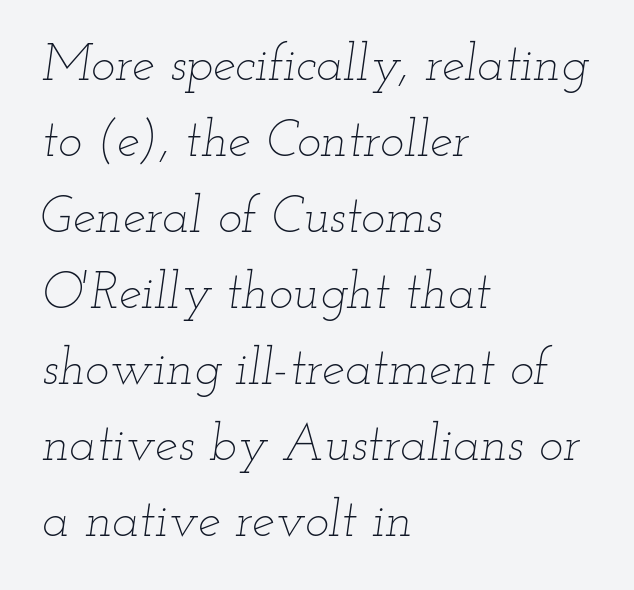
Notice how descenders clear the ascenders below comfortably — that's standard leading. Observe the ordinary spacing: letters are neighbours, not strangers. Only glyphs here, with clear space below each row. Is this a fixed-width face? No — the glyphs have proportional, varying widths. Visually the block forms a straight wall on the left and a jagged coastline on the right. The axis of the letterforms is tilted away from vertical.
